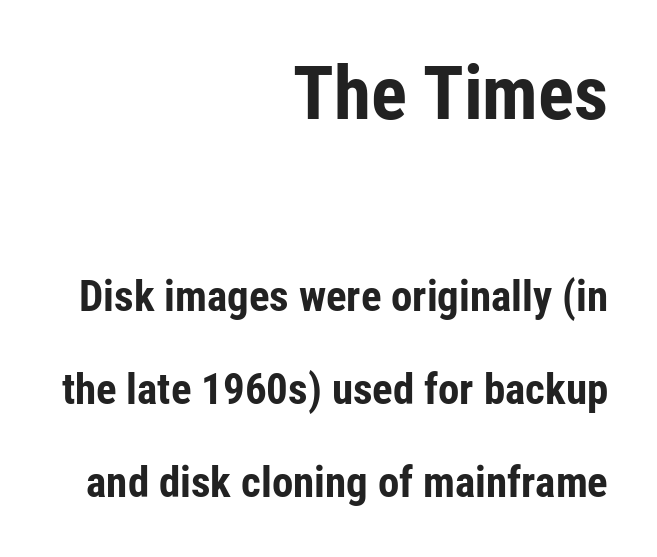
Q: Is the text bold? A: Yes.
Q: Is the text italic (slanted)? A: No, it is upright.
Q: Is the typeface a serif or a sans-serif typeface? A: Sans-serif.
Q: Is the text underlined? A: No.
Q: How is the paragraph aligned? A: Right-aligned.
Q: Is the spacing between letters normal or unusually wide? A: Normal.
Q: Is the spacing between lines tight, normal or loose? A: Loose.
Q: Which block of text is set in a larger size, the first (top) or the second (bottom)? A: The first (top) one.
Q: Width (condensed, normal, or wide)? A: Condensed.
Q: Stroke contrast? A: Low.
Q: x-height? A: Medium.
Q: Monospaced? A: No.
